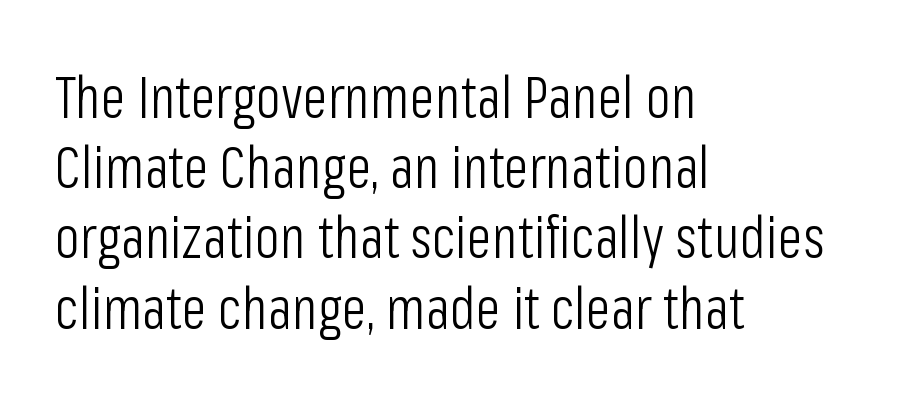
What stands out about the letter spacing? Nothing — it is the standard amount. This sample has the flowing, uneven cadence of proportional lettering. The typeface has the unassuming heft of standard copy or less. This rendering features lettering with no underline.
